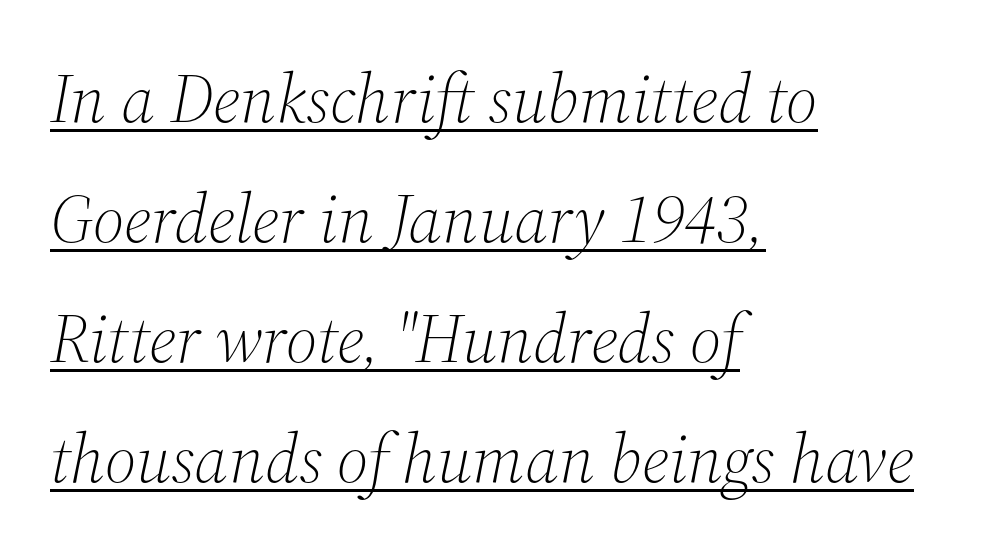
{"serif": "yes", "italic": "yes", "lean": "right", "slant_degrees": 12, "bold": "no", "weight": "light", "width": "normal", "stroke_contrast": "medium", "x_height": "medium", "monospaced": "no", "underline": "yes", "align": "left", "line_spacing_ratio": 1.74, "letter_spacing": "normal", "letter_spacing_em": 0.0, "glyph_px": 69}
